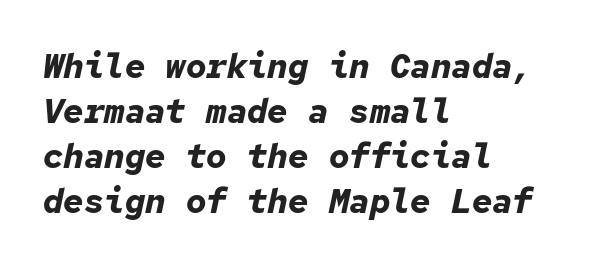
The image shows 34 px bold type, italic (leaning right), monospaced; set left-aligned, normal line spacing (1.32x), normal letter spacing, not underlined; low stroke contrast and a medium x-height.
